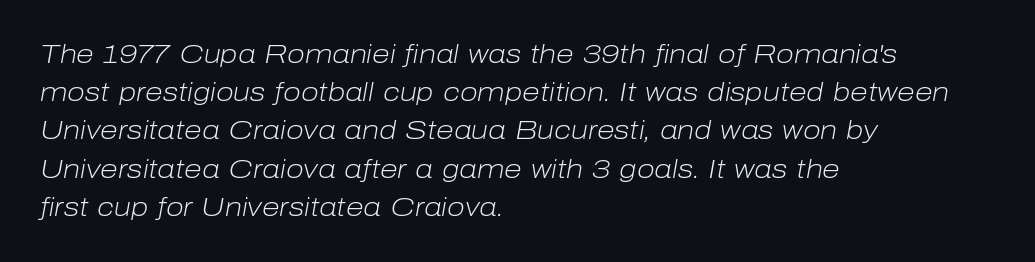
{"italic": "yes", "lean": "right", "slant_degrees": 10, "bold": "no", "underline": "no", "align": "left", "line_spacing": "normal", "line_spacing_ratio": 1.47, "letter_spacing": "normal", "letter_spacing_em": 0.0, "glyph_px": 26}
